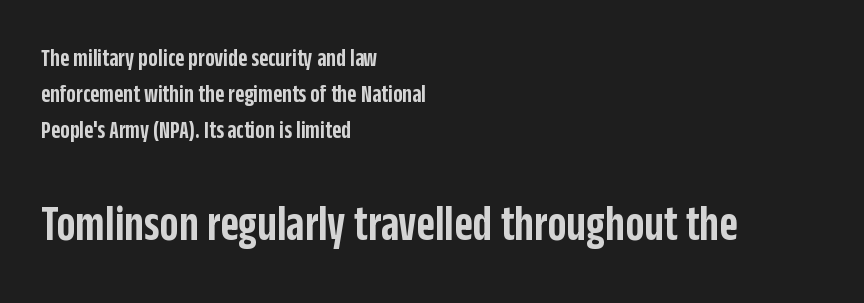
Descenders are the only things crossing below the line. Posture: straight, roman, zero tilt. Casual observation: everything's shoved over to the left. This is moderately heavy type, rendered in semibold. The more generous point size was reserved for the lower chunk.
